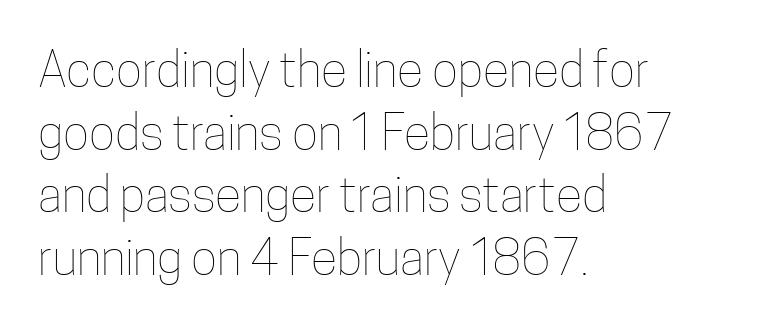
These lines sit exactly where default settings would place them. Reading down the block, your eye returns to a fixed left position each line. A typesetter would call this proportional, since set widths differ per character. Glance below the letters and you will spot only blank space. Tall strokes in this sample are plumb rather than angled. Stems here are at most as thick as an everyday book face.
